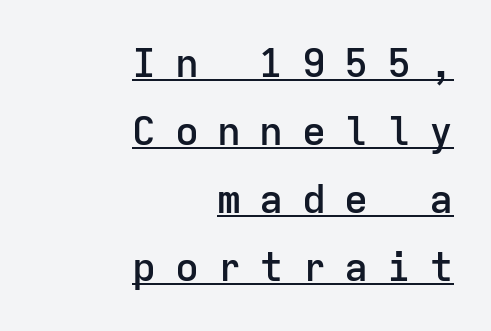
{"serif": "no", "italic": "no", "bold": "semi", "weight": "semibold", "width": "normal", "stroke_contrast": "low", "x_height": "medium", "monospaced": "yes", "underline": "yes", "align": "right", "line_spacing": "normal", "line_spacing_ratio": 1.7, "letter_spacing": "wide", "letter_spacing_em": 0.46, "glyph_px": 40}
